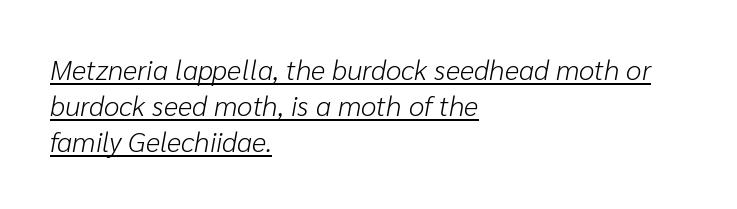
{"italic": "yes", "lean": "right", "slant_degrees": 10, "bold": "no", "weight": "light", "width": "normal", "stroke_contrast": "low", "x_height": "medium", "monospaced": "no", "underline": "yes", "align": "left", "line_spacing": "normal", "line_spacing_ratio": 1.28, "letter_spacing": "normal", "letter_spacing_em": 0.0, "glyph_px": 28}
